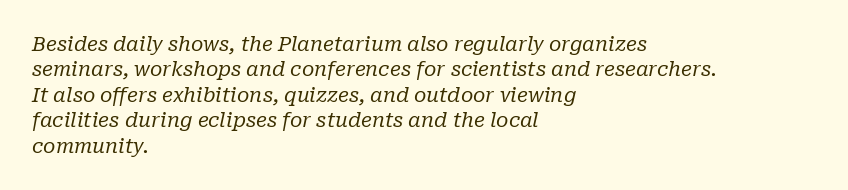
{"italic": "yes", "lean": "right", "slant_degrees": 10, "bold": "no", "underline": "no", "align": "left", "line_spacing": "normal", "line_spacing_ratio": 1.27, "letter_spacing": "normal", "letter_spacing_em": 0.0, "glyph_px": 20}
